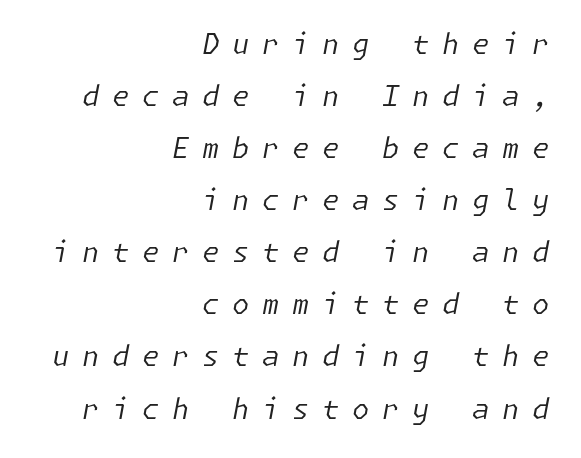
The horizontal fit of the characters is loose and conspicuously gappy. Typeset ragged left — the right edge is the straight one. Compared with ordinary roman type, these characters are visibly tilted. Is the stroke heavy? The answer is a plain regular-or-lighter. Unmarked baselines from the first word to the last.
